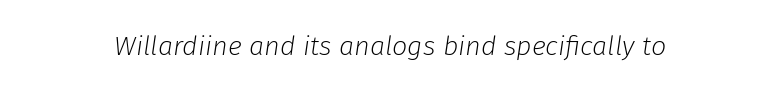
Q: Is the text bold? A: No.
Q: Is the text italic (slanted)? A: Yes, it leans right by about 8 degrees.
Q: Is the text underlined? A: No.
Q: Is the spacing between letters normal or unusually wide? A: Normal.
